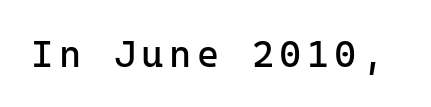
The image shows 38 px regular-weight sans-serif type, upright; set not underlined; low stroke contrast and a medium x-height.
